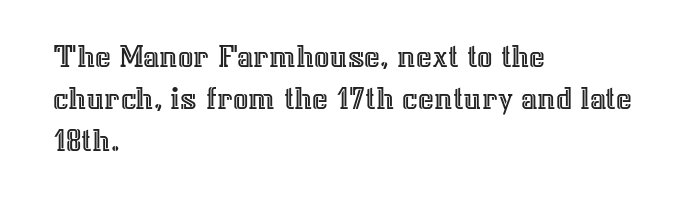
The image shows 34 px text type, upright; set left-aligned, line spacing 1.24x, normal letter spacing, not underlined; a medium x-height.
